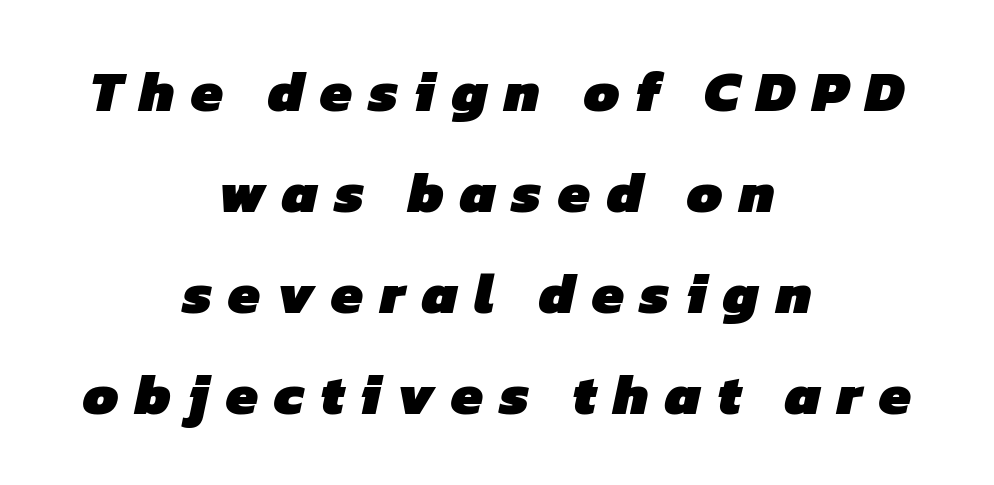
The image shows 57 px heavy sans-serif type; set centered, line spacing 1.77x, unusually wide letter spacing (+0.29 em), not underlined; low stroke contrast and a medium x-height.
